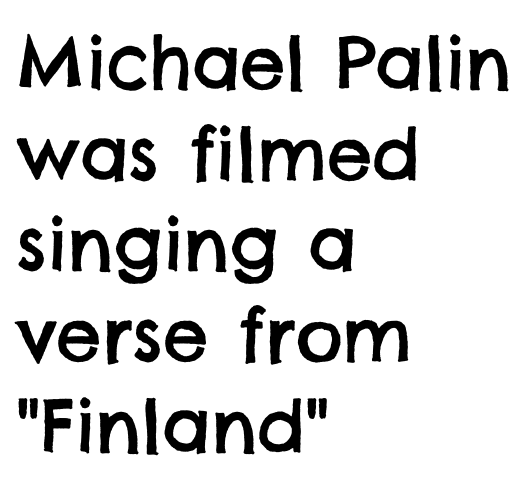
{"serif": "no", "width": "normal", "stroke_contrast": "low", "x_height": "large", "monospaced": "no", "underline": "no", "align": "left", "line_spacing": "normal", "line_spacing_ratio": 1.26, "letter_spacing": "normal", "letter_spacing_em": 0.0, "glyph_px": 72}
